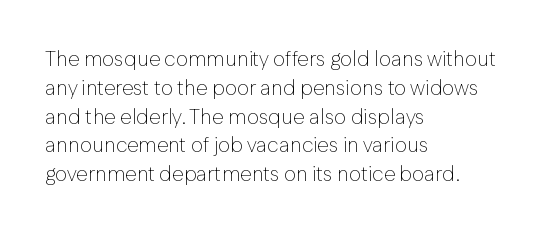
Each new line begins a customary step beneath the previous one. Stems here are at most as thick as an everyday book face. Words appear dense and cohesive because spacing is normal. Descenders hang freely into open space. The axis of the letterforms is exactly vertical.
